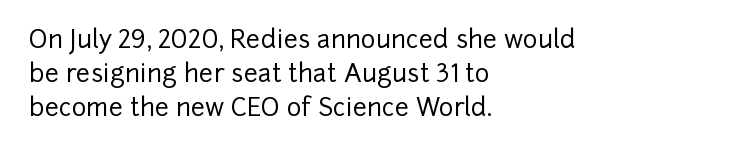
The image shows 25 px text type, upright; set left-aligned, normal line spacing (1.37x), normal letter spacing, not underlined.
